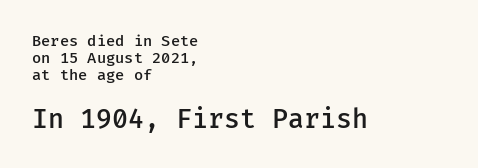
Quick note: interline space is minimal. The paragraph has a hard left edge and a soft right edge. The letters stand straight up with perfectly vertical stems. Top chunk: small. Bottom chunk: large. Clear beneath every line of the passage.
